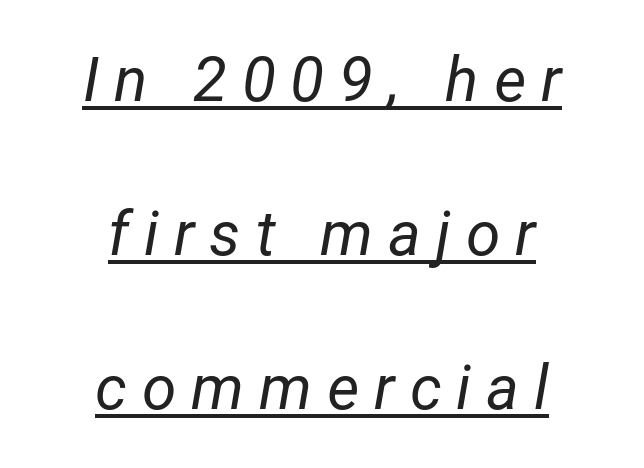
{"italic": "yes", "lean": "right", "slant_degrees": 12, "bold": "no", "weight": "regular", "width": "normal", "stroke_contrast": "low", "x_height": "medium", "monospaced": "no", "underline": "yes", "align": "center", "line_spacing": "loose", "line_spacing_ratio": 2.48, "letter_spacing": "wide", "letter_spacing_em": 0.24, "glyph_px": 62}
